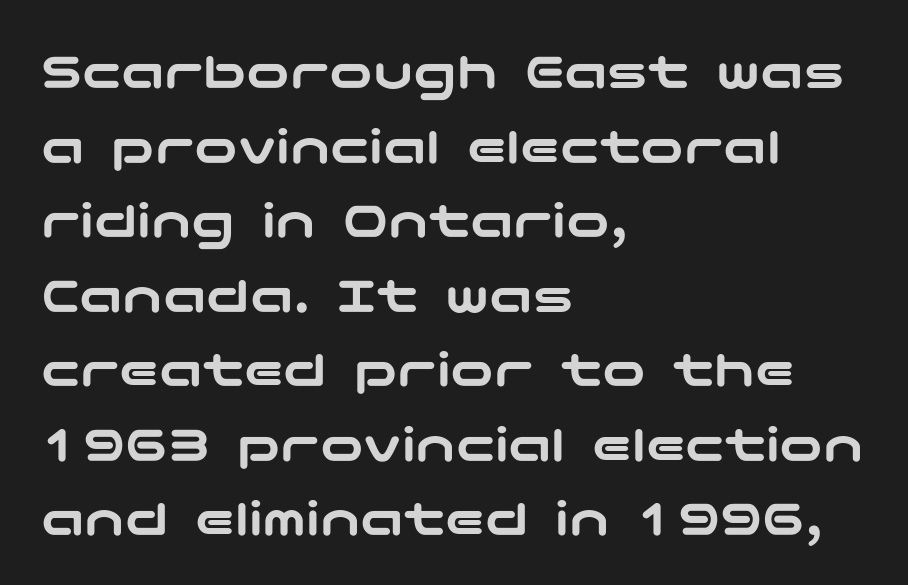
{"serif": "no", "italic": "no", "width": "wide", "stroke_contrast": "low", "x_height": "medium", "underline": "no", "align": "left", "line_spacing": "normal", "line_spacing_ratio": 1.38, "letter_spacing": "normal", "letter_spacing_em": 0.0, "glyph_px": 54}
